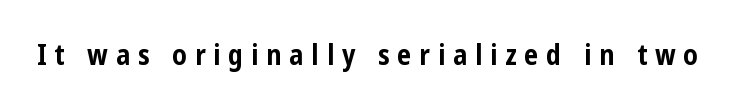
The image shows 28 px bold, condensed sans-serif type, upright; set unusually wide letter spacing (+0.28 em), not underlined; low stroke contrast and a medium x-height.
